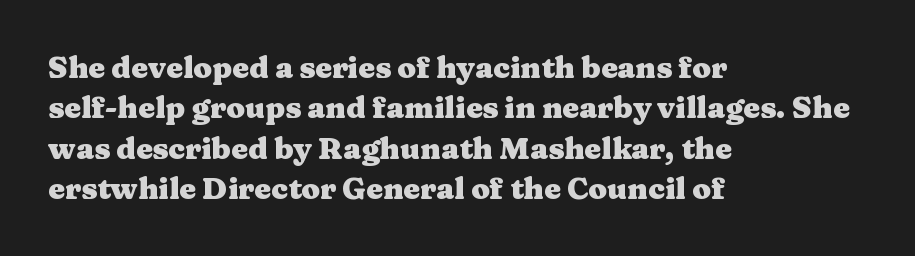
The letters advance in unequal steps, a hallmark of proportional type. The font's upright variant was chosen for this text. Beneath every word, the page is bare. Is the type bold? Yes — the strokes are clearly thick and heavy.
